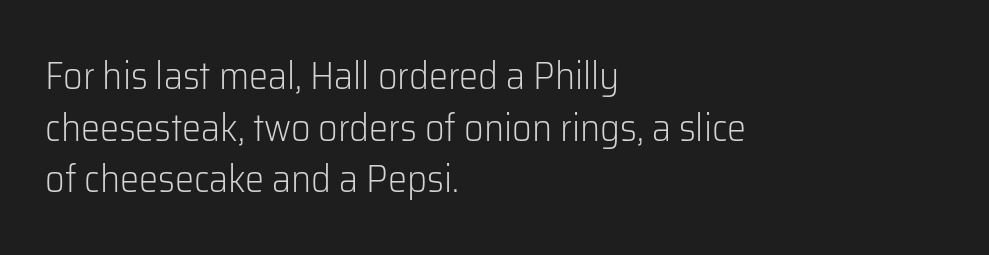
{"serif": "no", "italic": "no", "bold": "no", "weight": "light", "width": "normal", "stroke_contrast": "low", "x_height": "medium", "monospaced": "no", "underline": "no", "align": "left", "line_spacing": "normal", "line_spacing_ratio": 1.36, "letter_spacing": "normal", "letter_spacing_em": 0.0, "glyph_px": 38}
